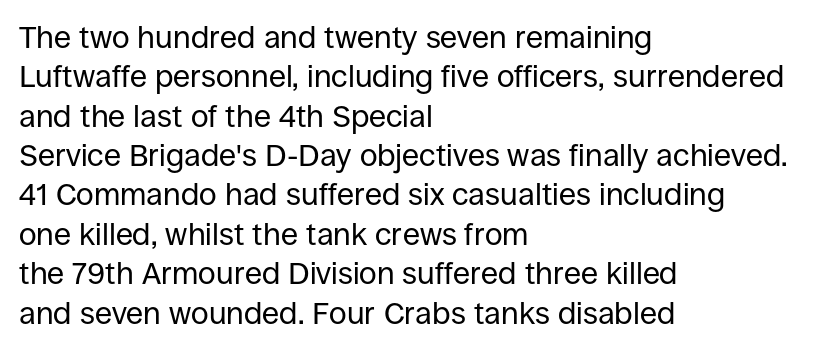
{"serif": "no", "italic": "no", "bold": "no", "weight": "regular", "width": "normal", "stroke_contrast": "low", "x_height": "large", "monospaced": "no", "underline": "no", "align": "left", "line_spacing": "normal", "line_spacing_ratio": 1.27, "letter_spacing": "normal", "letter_spacing_em": 0.0, "glyph_px": 31}
